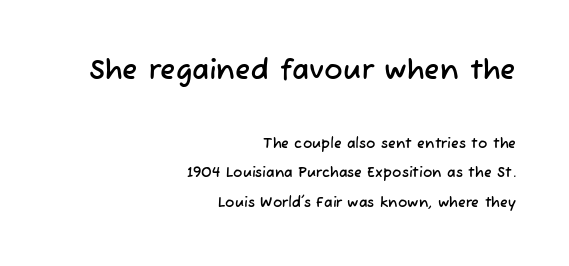
Compared with typical paragraphs, the rows here are farther apart. No feet cap the strokes, marking this as sans-serif type. This layout puts the oversized block above and the modest block below. Each letter keeps its own natural width here, so spacing adapts to shape. This rendering features lettering with no underline. Words appear dense and cohesive because spacing is normal.
